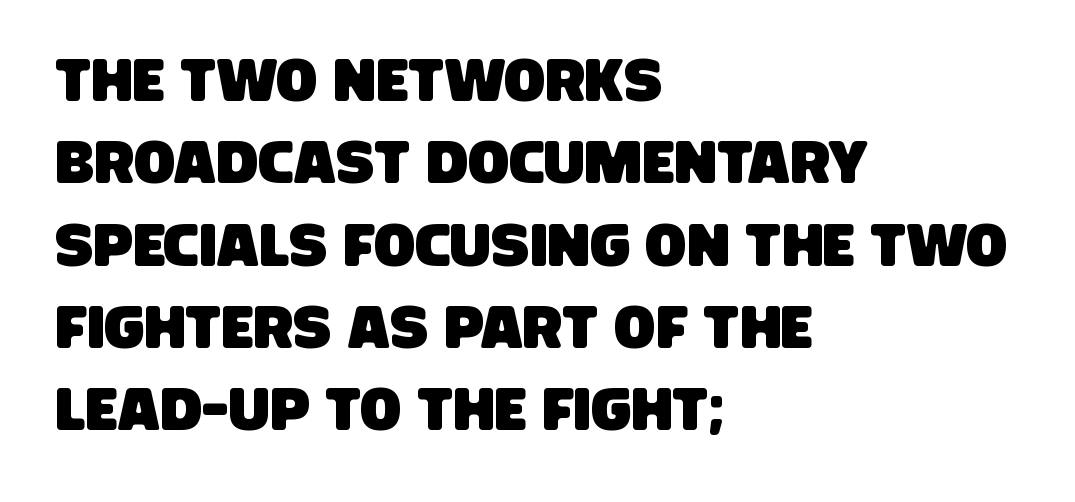
Regular leading. Looks like regular typesetting: each glyph gets only the width it needs. Descender tails drop into unmarked territory. I'd call this a sans setting — the letters go barefoot. Observe the ordinary spacing: letters are neighbours, not strangers. Visually the block forms a straight wall on the left and a jagged coastline on the right.
